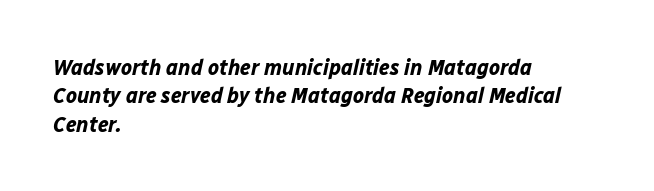
Q: Is the text bold? A: Yes.
Q: Is the text italic (slanted)? A: Yes, it leans right by about 12 degrees.
Q: Is the text underlined? A: No.
Q: How is the paragraph aligned? A: Left-aligned.
Q: Is the spacing between letters normal or unusually wide? A: Normal.
